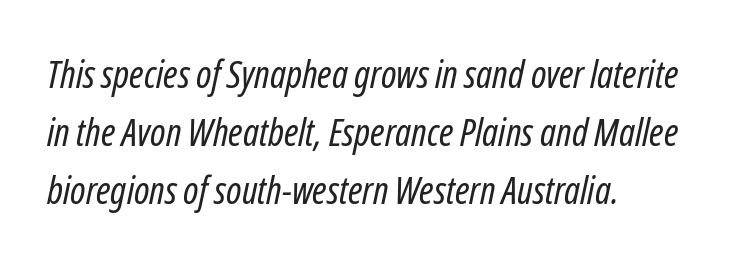
A classic flush-left, rag-right setting is used for this passage. Yep, that's italic — everything's leaning. Weight: in the light-to-regular range. The passage shown is typed in a proportional face where columns would drift.
